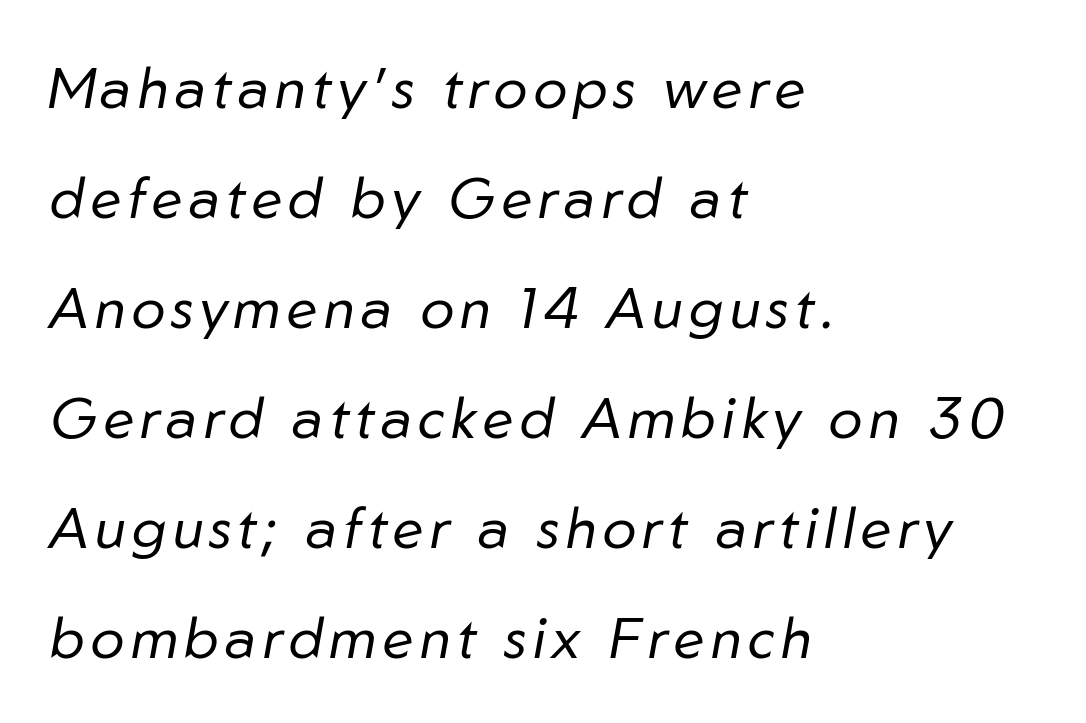
{"italic": "yes", "lean": "right", "slant_degrees": 10, "bold": "no", "weight": "regular", "width": "normal", "stroke_contrast": "low", "x_height": "medium", "monospaced": "no", "underline": "no", "align": "left", "line_spacing": "loose", "line_spacing_ratio": 1.93, "glyph_px": 57}
